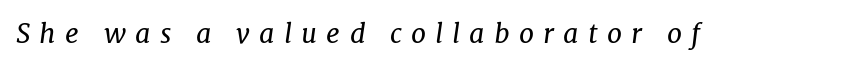
The area under the type is left untouched. A typesetter would call this heavily tracked-out type. The whole block is typeset with a tilt. On a weight scale, this lands at 450 or below.
